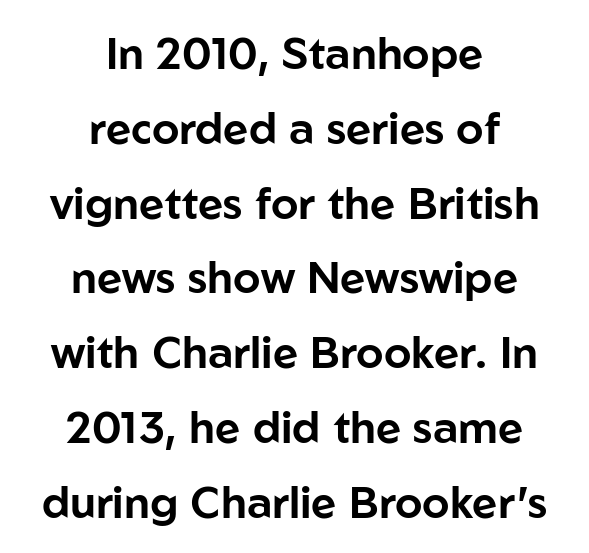
{"serif": "no", "italic": "no", "width": "normal", "stroke_contrast": "low", "x_height": "medium", "monospaced": "no", "underline": "no", "align": "center", "line_spacing": "normal", "line_spacing_ratio": 1.7, "letter_spacing": "normal", "letter_spacing_em": 0.0, "glyph_px": 44}
